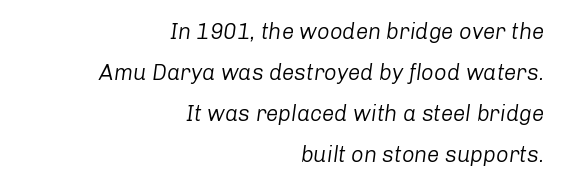
The image shows 22 px text type, italic (leaning right); set right-aligned, line spacing 1.86x, normal letter spacing, not underlined.
